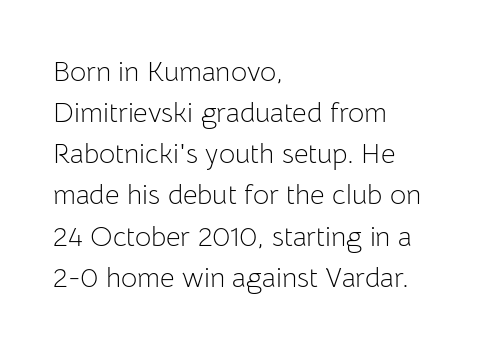
The image shows 28 px light sans-serif type, upright; set left-aligned, normal line spacing (1.47x), normal letter spacing, not underlined; low stroke contrast and a medium x-height.
